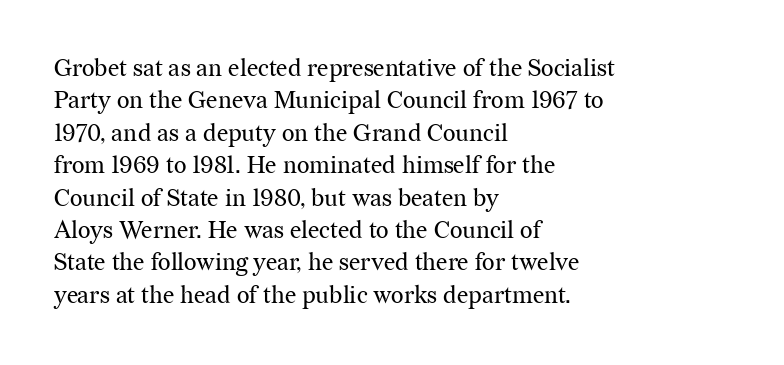
Q: Is the text bold? A: No.
Q: Is the text italic (slanted)? A: No, it is upright.
Q: Is the text underlined? A: No.
Q: How is the paragraph aligned? A: Left-aligned.
Q: Is the spacing between letters normal or unusually wide? A: Normal.
Q: Is the spacing between lines tight, normal or loose? A: Normal.
